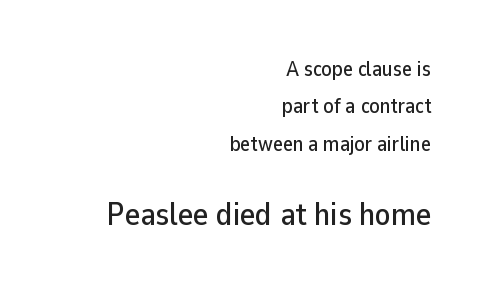
The image shows 32 px sans-serif type, upright; set right-aligned, line spacing 1.78x, normal letter spacing, not underlined; the second (bottom) block is 1.52x larger; low stroke contrast and a medium x-height.
